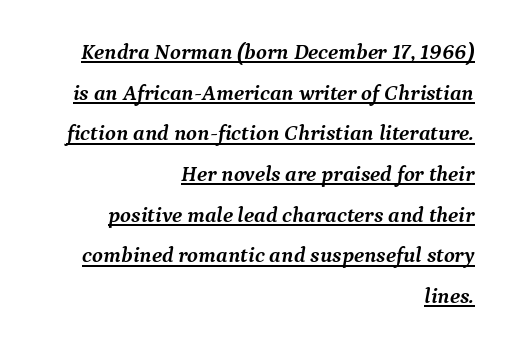
{"italic": "yes", "lean": "right", "slant_degrees": 9, "bold": "yes", "underline": "yes", "align": "right", "line_spacing_ratio": 1.85, "letter_spacing": "normal", "letter_spacing_em": 0.0, "glyph_px": 22}
